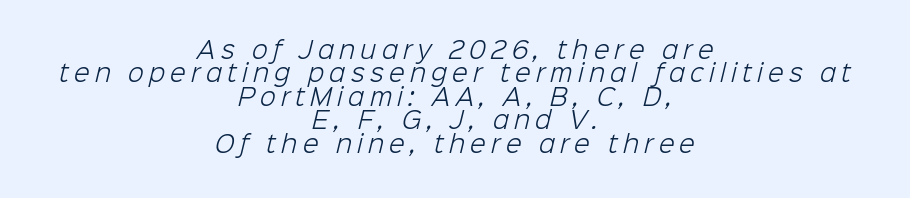
The foot of each line stays bare and open. Is the stroke heavy? The answer is a plain regular-or-lighter. The lines are quadded center. Reading down the column, the eye jumps only a short way to each next line. Here the glyphs are tracked loosely, breaking word shapes into spaced letters.
